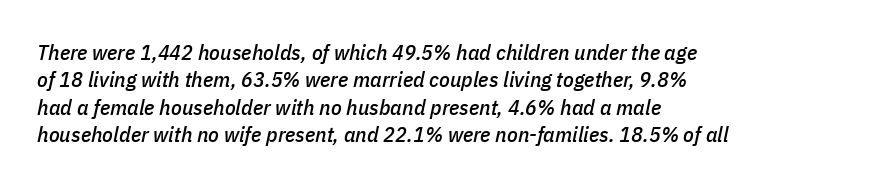
{"italic": "yes", "lean": "right", "slant_degrees": 11, "underline": "no", "align": "left", "line_spacing": "normal", "line_spacing_ratio": 1.25, "letter_spacing": "normal", "letter_spacing_em": 0.0, "glyph_px": 22}
